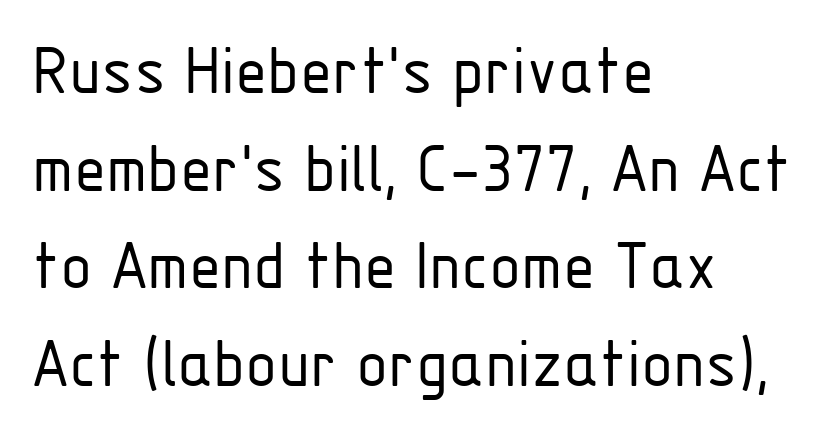
Q: Is the text bold? A: No.
Q: Is the text italic (slanted)? A: No, it is upright.
Q: Is the typeface a serif or a sans-serif typeface? A: Sans-serif.
Q: Is the text underlined? A: No.
Q: How is the paragraph aligned? A: Left-aligned.
Q: Is the spacing between letters normal or unusually wide? A: Normal.
Q: Is the spacing between lines tight, normal or loose? A: Normal.
Q: Width (condensed, normal, or wide)? A: Condensed.
Q: Stroke contrast? A: Low.
Q: x-height? A: Medium.
Q: Monospaced? A: No.
